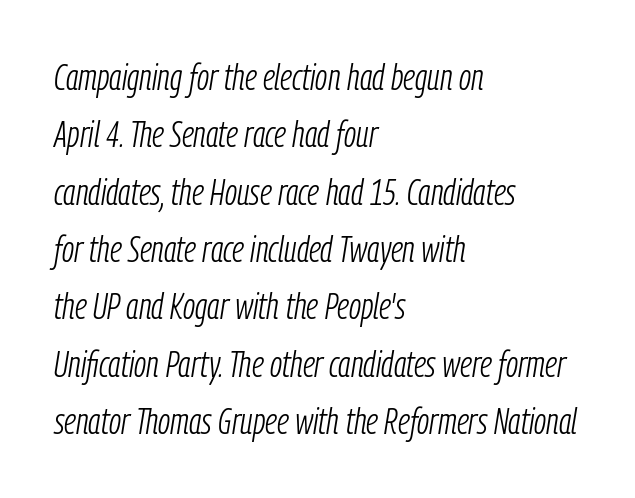
Q: Is the text bold? A: No.
Q: Is the text italic (slanted)? A: Yes, it leans right by about 9 degrees.
Q: Is the text underlined? A: No.
Q: How is the paragraph aligned? A: Left-aligned.
Q: Is the spacing between letters normal or unusually wide? A: Normal.
Q: Is the spacing between lines tight, normal or loose? A: Normal.
Q: Width (condensed, normal, or wide)? A: Condensed.
Q: Stroke contrast? A: Low.
Q: x-height? A: Medium.
Q: Monospaced? A: No.
